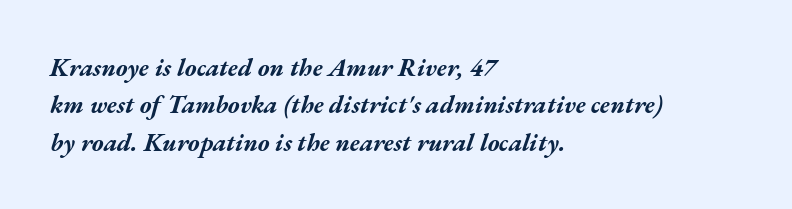
The line-height multiplier appears to be the usual default. The specimen reads as italic at a glance. The rendering anchors every line to the left-hand side. Stroke thickness is high; the sample reads as a true bold. Each word holds together tightly as a unit, with standard inter-letter gaps. Clear beneath every line of the passage.
